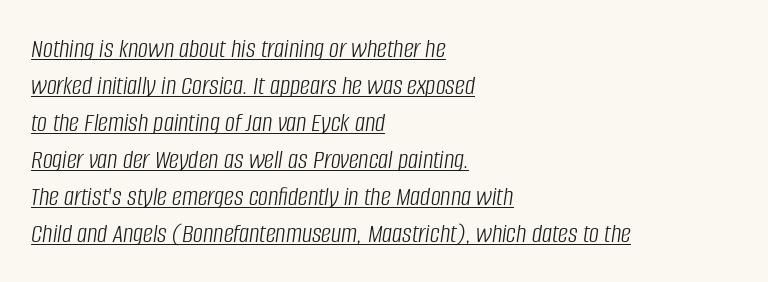
Q: Is the text bold? A: No.
Q: Is the text italic (slanted)? A: Yes, it leans right by about 8 degrees.
Q: Is the text underlined? A: Yes.
Q: How is the paragraph aligned? A: Left-aligned.
Q: Is the spacing between letters normal or unusually wide? A: Normal.
Q: Is the spacing between lines tight, normal or loose? A: Normal.
Q: Width (condensed, normal, or wide)? A: Condensed.
Q: Stroke contrast? A: Low.
Q: x-height? A: Large.
Q: Monospaced? A: No.
